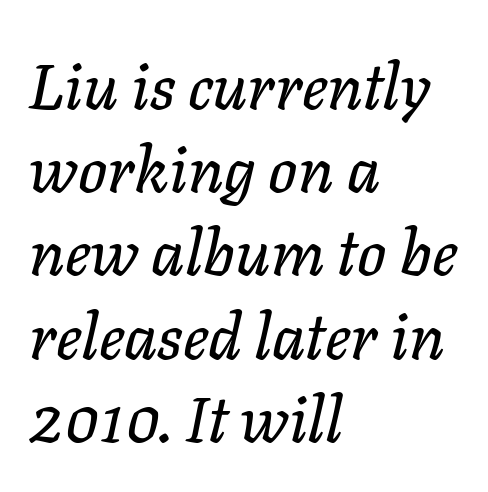
The image shows 64 px text type, italic (leaning right); set left-aligned, normal line spacing (1.3x), normal letter spacing, not underlined; low stroke contrast and a medium x-height.
